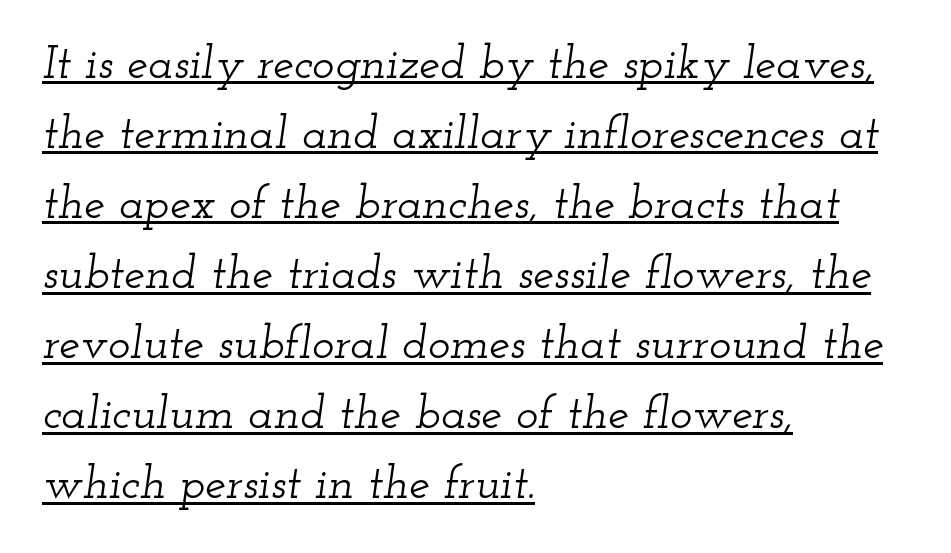
Q: Is the text italic (slanted)? A: Yes, it leans right by about 12 degrees.
Q: Is the typeface a serif or a sans-serif typeface? A: Serif.
Q: Is the text underlined? A: Yes.
Q: How is the paragraph aligned? A: Left-aligned.
Q: Is the spacing between letters normal or unusually wide? A: Normal.
Q: Is the spacing between lines tight, normal or loose? A: Normal.
Q: Width (condensed, normal, or wide)? A: Wide.
Q: Stroke contrast? A: Low.
Q: x-height? A: Small.
Q: Monospaced? A: No.
